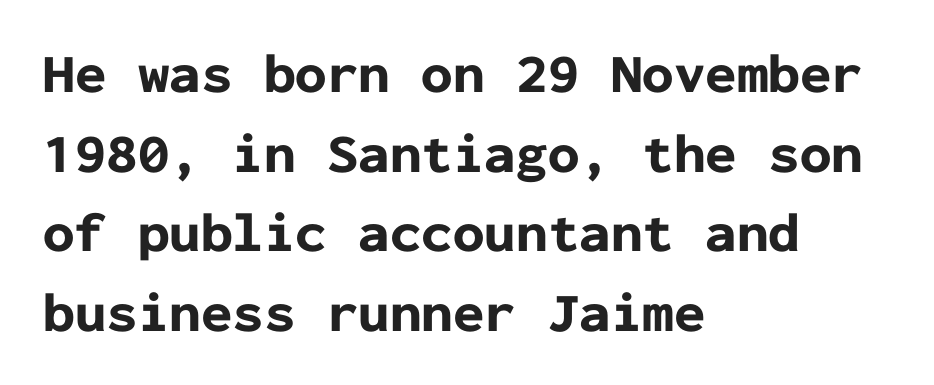
A typesetter would label this face a sans. Notice how thick the strokes are: this is what a full bold looks like. If you drew a ruler down the left edge, every line would touch it. The face used here is monospaced, like something from a code editor.
